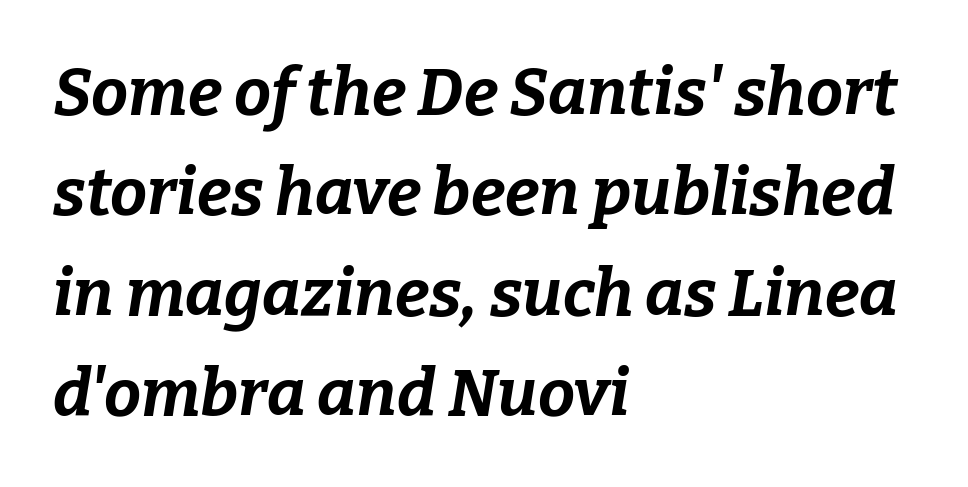
The image shows 66 px bold type, italic (leaning right); set left-aligned, normal line spacing (1.52x), normal letter spacing, not underlined; low stroke contrast and a medium x-height.
